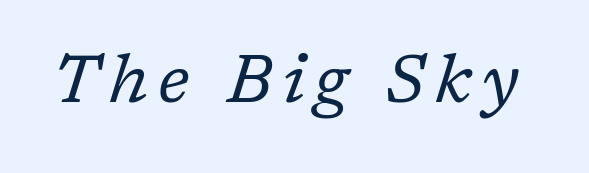
Q: Is the text bold? A: No.
Q: Is the text italic (slanted)? A: Yes, it leans right by about 17 degrees.
Q: Is the typeface a serif or a sans-serif typeface? A: Serif.
Q: Is the text underlined? A: No.
Q: Width (condensed, normal, or wide)? A: Normal.
Q: Stroke contrast? A: Low.
Q: x-height? A: Medium.
Q: Monospaced? A: No.
